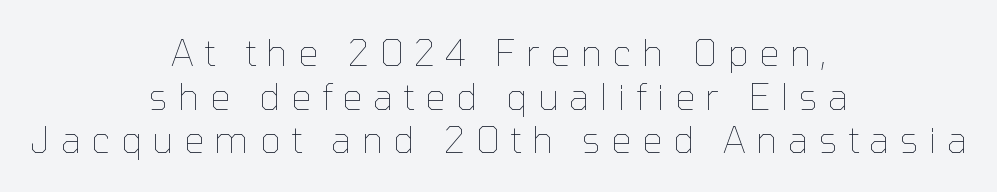
The image shows 36 px thin type, upright; set centered, line spacing 1.21x, unusually wide letter spacing (+0.29 em), not underlined; low stroke contrast and a medium x-height.
